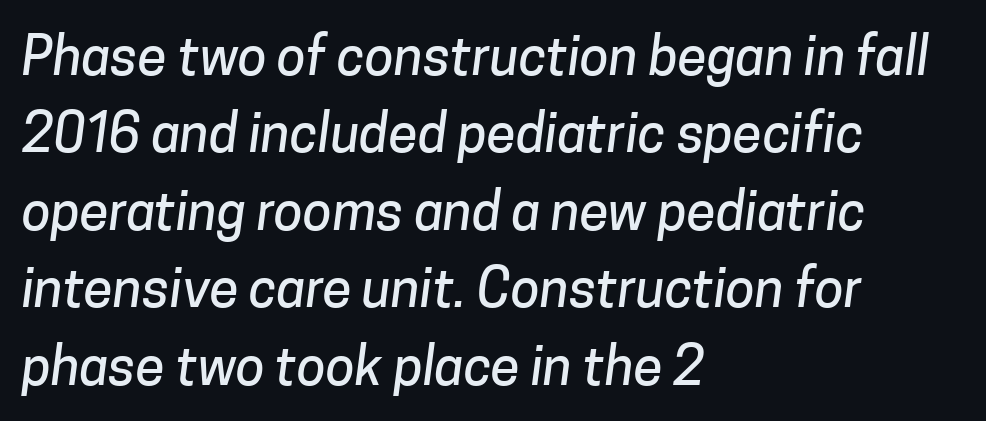
The image shows 53 px sans-serif type; set left-aligned, normal line spacing (1.46x), normal letter spacing, not underlined; low stroke contrast and a medium x-height.
